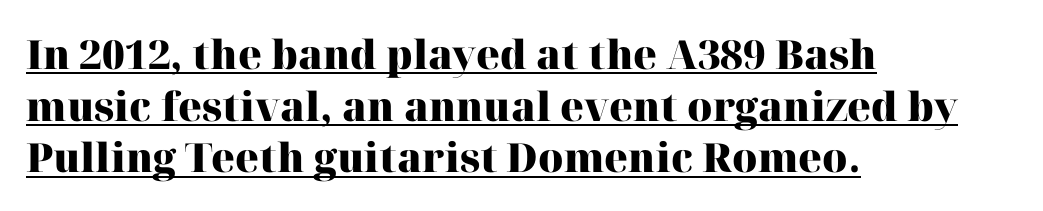
{"serif": "yes", "italic": "no", "bold": "yes", "weight": "heavy", "width": "normal", "stroke_contrast": "high", "x_height": "medium", "monospaced": "no", "underline": "yes", "align": "left", "line_spacing": "normal", "line_spacing_ratio": 1.29, "letter_spacing": "normal", "letter_spacing_em": 0.0, "glyph_px": 40}
